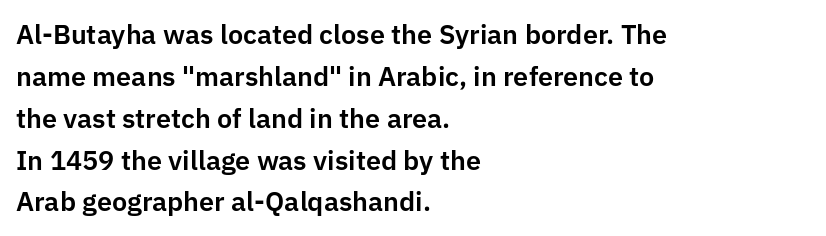
{"italic": "no", "underline": "no", "align": "left", "line_spacing": "normal", "line_spacing_ratio": 1.55, "letter_spacing": "normal", "letter_spacing_em": 0.0, "glyph_px": 27}
